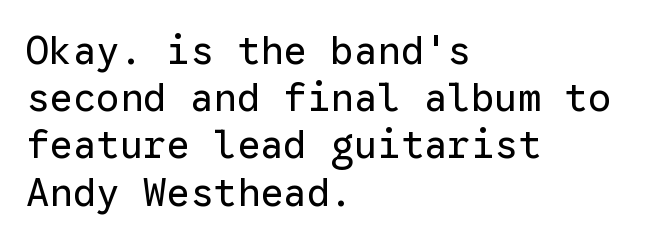
Q: Is the text bold? A: No.
Q: Is the text italic (slanted)? A: No, it is upright.
Q: Is the typeface a serif or a sans-serif typeface? A: Sans-serif.
Q: Is the text underlined? A: No.
Q: How is the paragraph aligned? A: Left-aligned.
Q: Is the spacing between letters normal or unusually wide? A: Normal.
Q: Width (condensed, normal, or wide)? A: Normal.
Q: Stroke contrast? A: Low.
Q: x-height? A: Medium.
Q: Monospaced? A: Yes.
